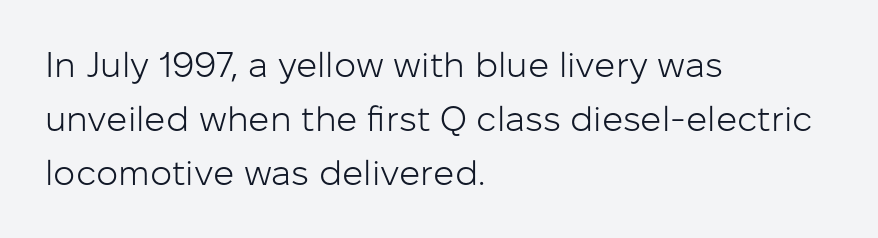
{"serif": "no", "italic": "no", "bold": "no", "weight": "light", "width": "normal", "stroke_contrast": "low", "x_height": "medium", "monospaced": "no", "underline": "no", "align": "left", "line_spacing": "normal", "line_spacing_ratio": 1.55, "letter_spacing": "normal", "letter_spacing_em": 0.0, "glyph_px": 35}
